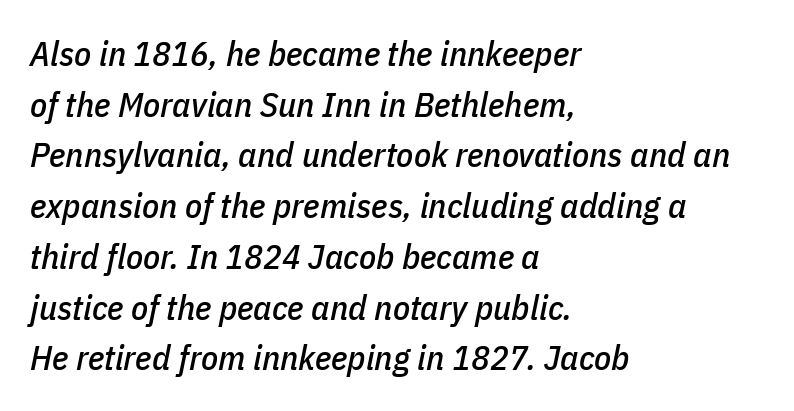
The image shows 35 px condensed type, italic (leaning right); set left-aligned, normal line spacing (1.45x), normal letter spacing, not underlined; low stroke contrast and a medium x-height.
